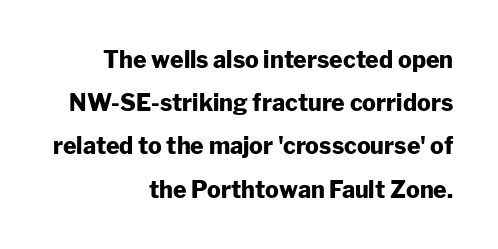
{"italic": "no", "bold": "yes", "underline": "no", "align": "right", "line_spacing_ratio": 1.88, "letter_spacing": "normal", "letter_spacing_em": 0.0, "glyph_px": 23}
